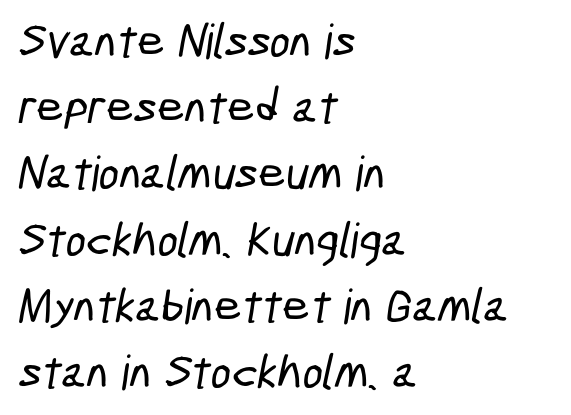
Q: Is the typeface a serif or a sans-serif typeface? A: Sans-serif.
Q: Is the text underlined? A: No.
Q: How is the paragraph aligned? A: Left-aligned.
Q: Is the spacing between letters normal or unusually wide? A: Normal.
Q: Is the spacing between lines tight, normal or loose? A: Normal.
Q: Width (condensed, normal, or wide)? A: Condensed.
Q: Stroke contrast? A: Low.
Q: x-height? A: Medium.
Q: Monospaced? A: No.
